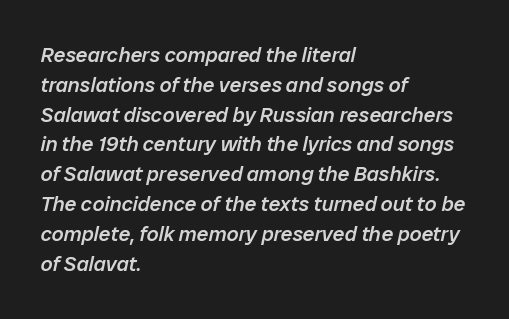
The image shows 21 px text type, italic (leaning right); set left-aligned, normal line spacing (1.42x), normal letter spacing, not underlined.
